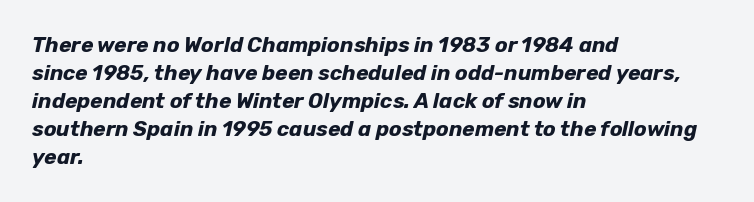
{"italic": "yes", "lean": "right", "slant_degrees": 12, "bold": "yes", "underline": "no", "align": "left", "line_spacing": "normal", "line_spacing_ratio": 1.33, "letter_spacing": "normal", "letter_spacing_em": 0.0, "glyph_px": 21}
